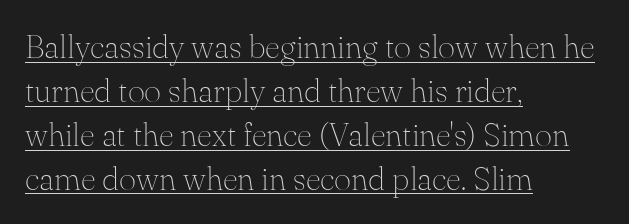
Q: Is the text bold? A: No.
Q: Is the text italic (slanted)? A: No, it is upright.
Q: Is the typeface a serif or a sans-serif typeface? A: Serif.
Q: Is the text underlined? A: Yes.
Q: How is the paragraph aligned? A: Left-aligned.
Q: Is the spacing between letters normal or unusually wide? A: Normal.
Q: Is the spacing between lines tight, normal or loose? A: Normal.
Q: Width (condensed, normal, or wide)? A: Normal.
Q: Stroke contrast? A: Medium.
Q: x-height? A: Small.
Q: Monospaced? A: No.
